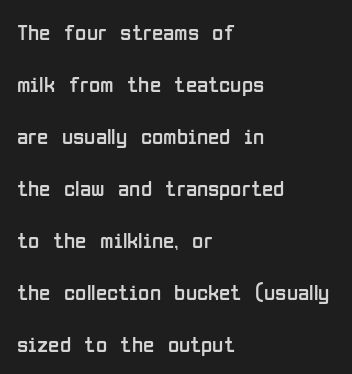
The font is comparable to plain body text, perhaps lighter. Horizontal bands of white between lines are thick stripes. Italic? Not at all — the glyphs are vertical. Descenders are the only things crossing below the line. Line starts are locked; line ends wander.
